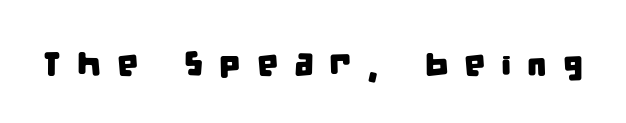
Q: Is the typeface a serif or a sans-serif typeface? A: Sans-serif.
Q: Is the text underlined? A: No.
Q: Is the spacing between letters normal or unusually wide? A: Unusually wide.
Q: Width (condensed, normal, or wide)? A: Condensed.
Q: Stroke contrast? A: Low.
Q: x-height? A: Large.
Q: Monospaced? A: No.
